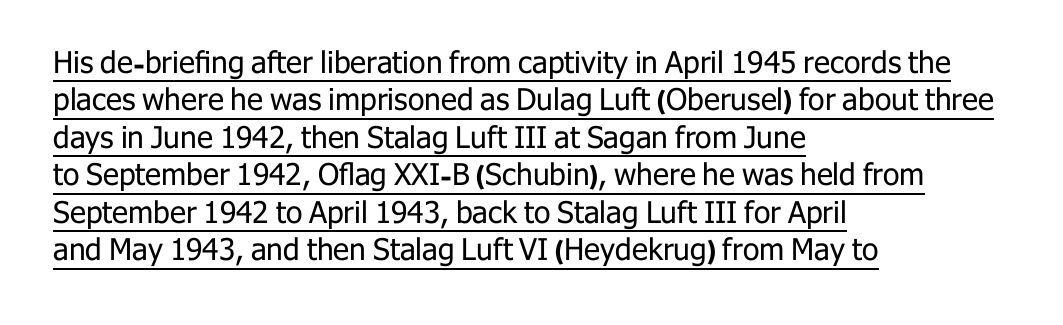
The image shows 30 px regular-weight sans-serif type, upright; set left-aligned, normal line spacing (1.25x), normal letter spacing, underlined; low stroke contrast and a medium x-height.
